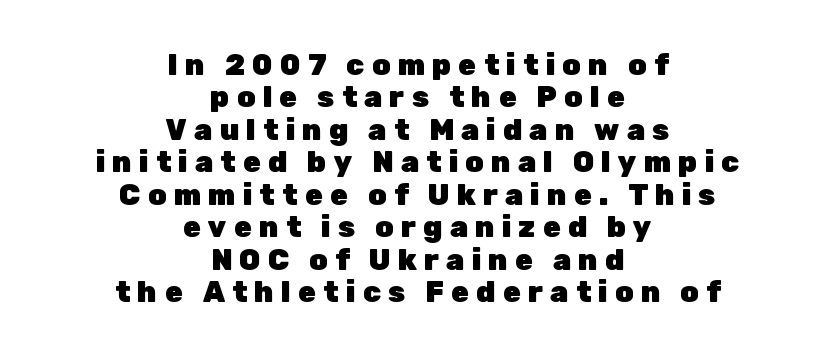
The image shows 29 px heavy sans-serif type, upright; set centered, tight line spacing (1.12x), unusually wide letter spacing (+0.25 em), not underlined; low stroke contrast and a medium x-height.
